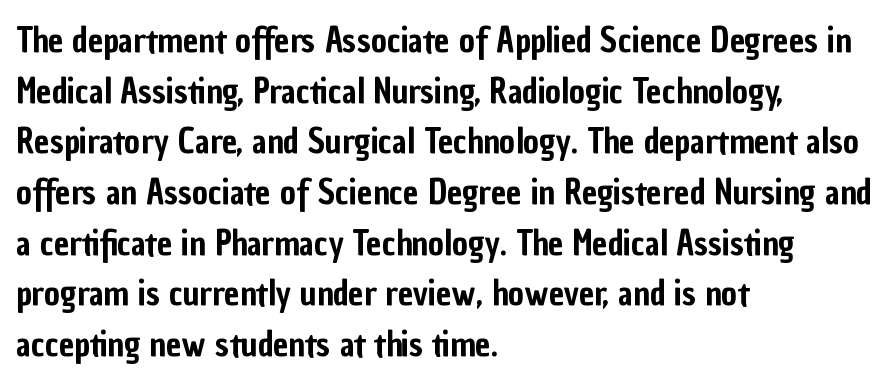
{"serif": "no", "italic": "no", "width": "condensed", "stroke_contrast": "low", "x_height": "medium", "monospaced": "no", "underline": "no", "align": "left", "line_spacing": "normal", "line_spacing_ratio": 1.49, "letter_spacing": "normal", "letter_spacing_em": 0.0, "glyph_px": 34}
